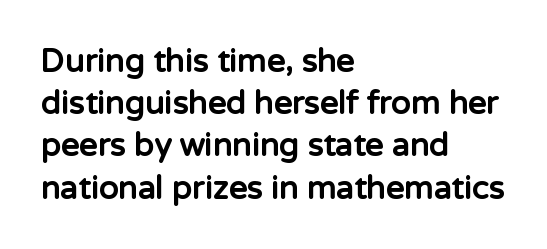
The image shows 32 px bold sans-serif type, upright; set left-aligned, normal line spacing (1.32x), normal letter spacing, not underlined; low stroke contrast and a medium x-height.
